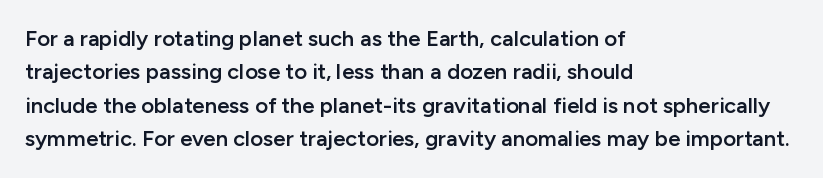
Q: Is the text bold? A: Semi-bold.
Q: Is the text italic (slanted)? A: No, it is upright.
Q: Is the text underlined? A: No.
Q: How is the paragraph aligned? A: Left-aligned.
Q: Is the spacing between letters normal or unusually wide? A: Normal.
Q: Is the spacing between lines tight, normal or loose? A: Normal.
